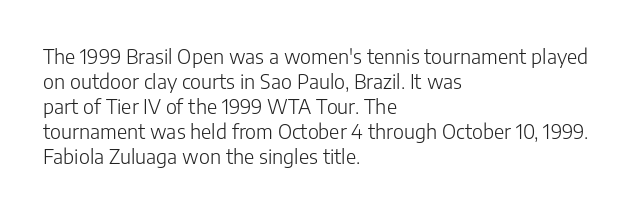
{"italic": "no", "bold": "no", "underline": "no", "align": "left", "line_spacing": "normal", "line_spacing_ratio": 1.25, "letter_spacing": "normal", "letter_spacing_em": 0.0, "glyph_px": 20}
